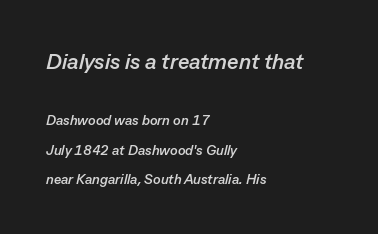
{"italic": "yes", "lean": "right", "slant_degrees": 13, "bold": "yes", "underline": "no", "align": "left", "line_spacing": "loose", "line_spacing_ratio": 2.11, "letter_spacing": "normal", "letter_spacing_em": 0.0, "larger_block": "first", "size_ratio": 1.57, "glyph_px": 22}
